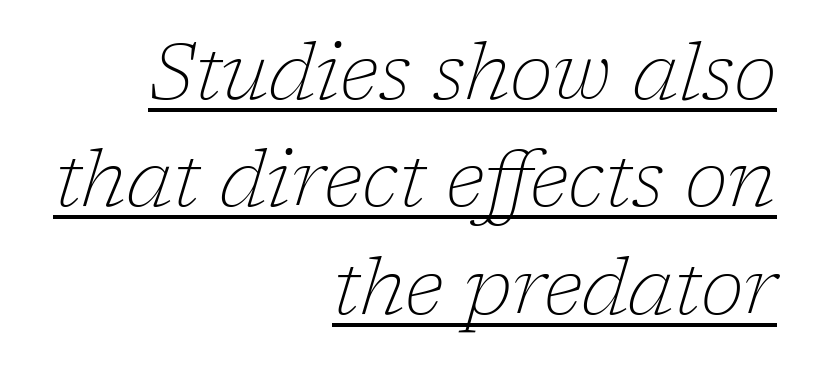
Would a proofreader flag this as italicized? Yes. This is not heavy type; no bold has been used. The typesetter has applied underlining to the passage shown. Visually the block forms a straight wall on the right and a jagged coastline on the left. Students, observe: this is what conventionally led text looks like. Characters follow at the spacing the type designer built in.
